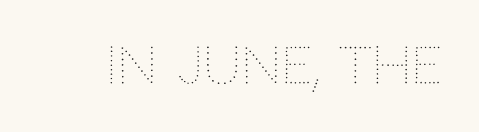
The image shows 50 px thin type, upright; set normal letter spacing, not underlined; medium stroke contrast and a large x-height.
